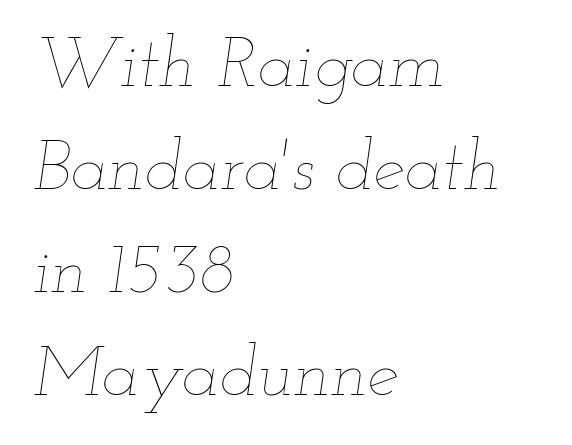
Unbolded letterforms with no extra heft. When letters slant like this, we call the style italic. The letters advance in unequal steps, a hallmark of proportional type. Quick note: interline space is typical. Visually the block forms a straight wall on the left and a jagged coastline on the right.
